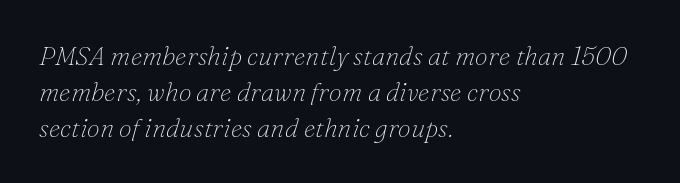
{"italic": "yes", "lean": "right", "slant_degrees": 16, "bold": "no", "underline": "no", "align": "left", "line_spacing": "normal", "line_spacing_ratio": 1.38, "letter_spacing": "normal", "letter_spacing_em": 0.0, "glyph_px": 26}
